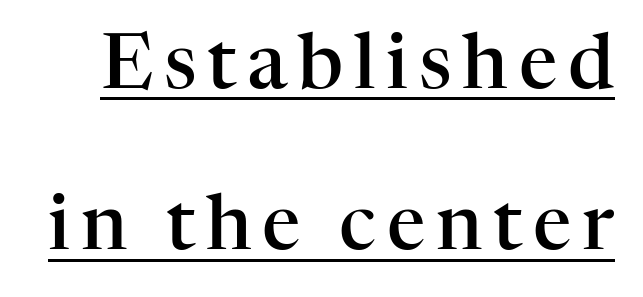
{"serif": "yes", "italic": "no", "bold": "semi", "weight": "semibold", "width": "normal", "stroke_contrast": "high", "x_height": "medium", "monospaced": "no", "underline": "yes", "line_spacing": "loose", "line_spacing_ratio": 2.12, "glyph_px": 76}
